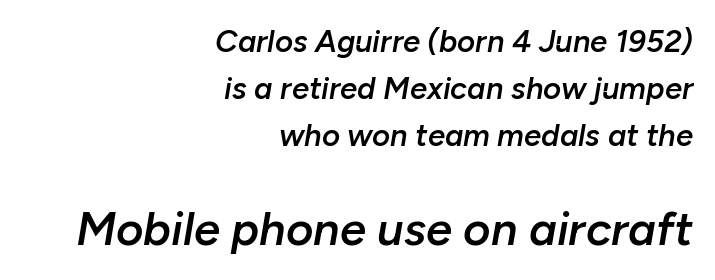
{"italic": "yes", "lean": "right", "slant_degrees": 10, "bold": "semi", "weight": "semibold", "width": "normal", "stroke_contrast": "low", "x_height": "medium", "monospaced": "no", "underline": "no", "align": "right", "line_spacing": "normal", "line_spacing_ratio": 1.51, "letter_spacing": "normal", "letter_spacing_em": 0.0, "larger_block": "second", "size_ratio": 1.52, "glyph_px": 47}
